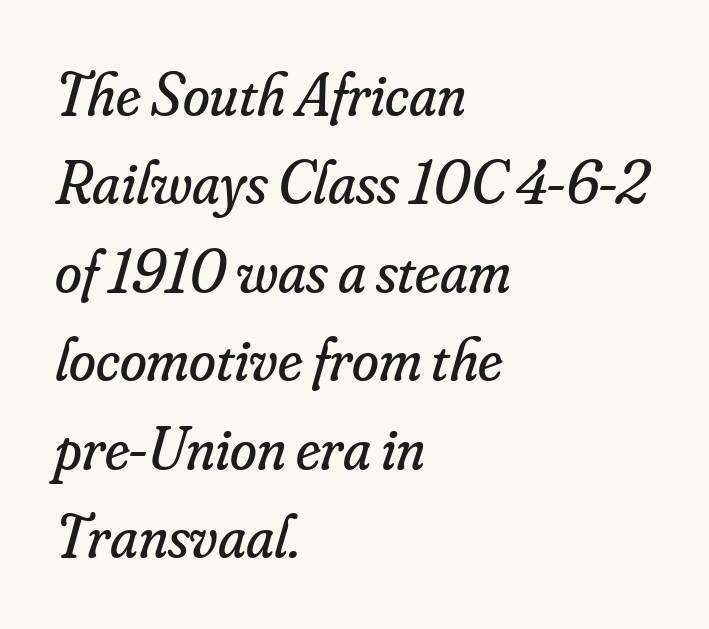
Decoration check: the copy has no underline. Counters stay open thanks to moderate or lighter strokes. Italic? Definitely — the glyphs are oblique. Compared with typical paragraphs, the rows here are spaced about the same. There is no visible air inserted between adjacent glyphs.
